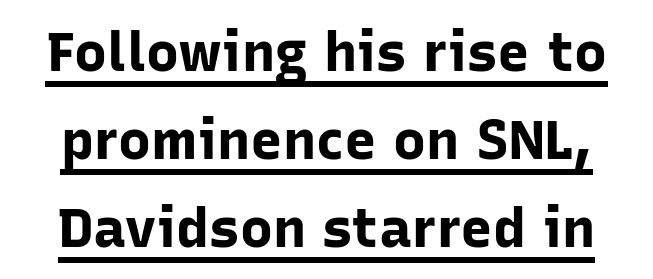
{"serif": "no", "italic": "no", "bold": "yes", "weight": "bold", "width": "normal", "stroke_contrast": "low", "x_height": "medium", "monospaced": "no", "underline": "yes", "line_spacing": "normal", "line_spacing_ratio": 1.6, "letter_spacing": "normal", "letter_spacing_em": 0.0, "glyph_px": 55}
